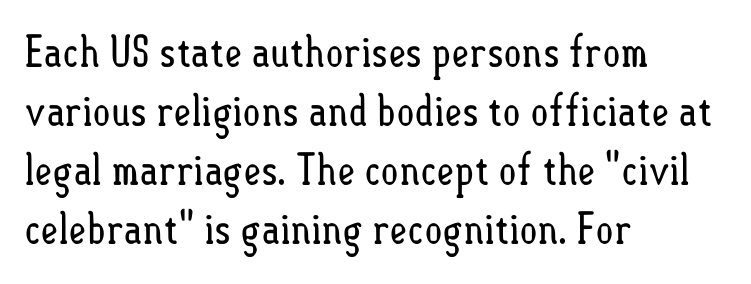
{"italic": "no", "bold": "no", "weight": "regular", "width": "condensed", "stroke_contrast": "low", "x_height": "small", "monospaced": "no", "underline": "no", "align": "left", "line_spacing": "normal", "line_spacing_ratio": 1.37, "letter_spacing": "normal", "letter_spacing_em": 0.0, "glyph_px": 43}
